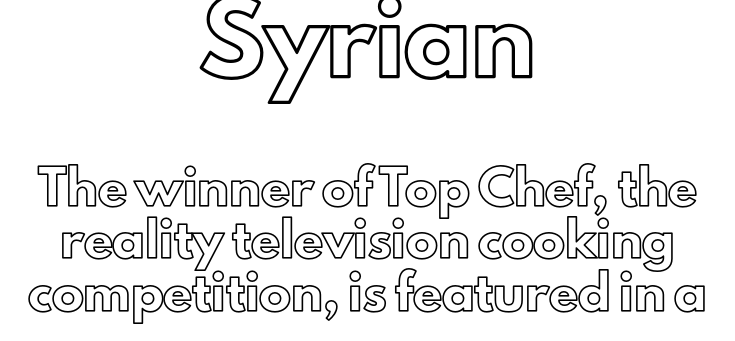
{"italic": "no", "width": "normal", "x_height": "small", "monospaced": "no", "underline": "no", "align": "center", "line_spacing": "normal", "line_spacing_ratio": 1.64, "letter_spacing": "normal", "letter_spacing_em": 0.0, "larger_block": "first", "size_ratio": 2.03, "glyph_px": 65}
